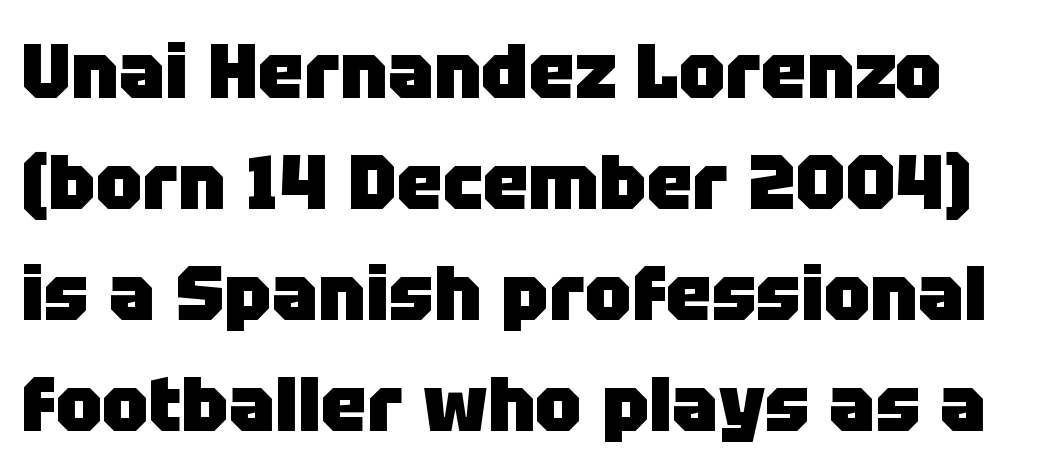
The image shows 77 px heavy sans-serif type, upright; set normal line spacing (1.44x), normal letter spacing, not underlined; low stroke contrast and a large x-height.
